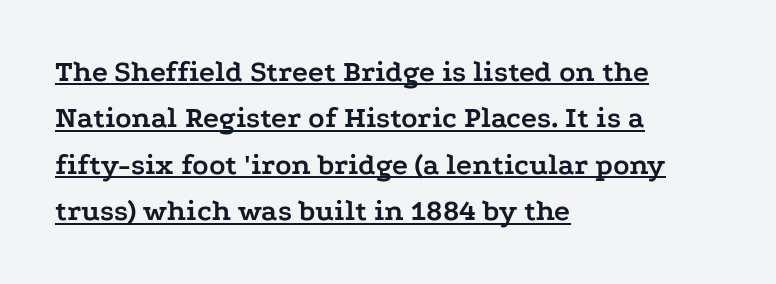
The passage is arranged the way most books set body copy — flush left. As a designer I'd log this as weight 700, bold. In terms of posture, this sample is upright. Summary of vertical rhythm: regular, with standard interline spacing. The sample's only ornament is a line tracing under the words. Standard letterfit; no display-style spreading of the glyphs.
